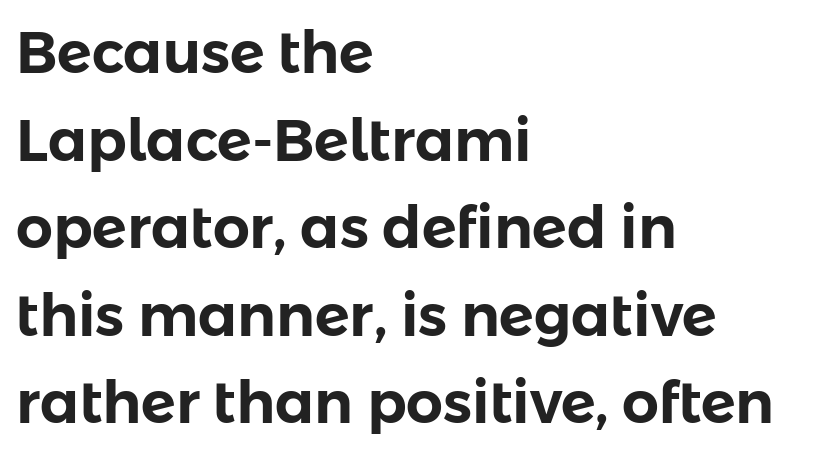
Spacing between characters is what you'd get straight out of the box. This sample keeps an unexceptional amount of space between lines. Here the designer chose a conventional face with non-uniform glyph widths. Each row of text sits above clean, open space. A roman cut, with each character standing at attention. Leftover space on each line is placed entirely after the last word.
